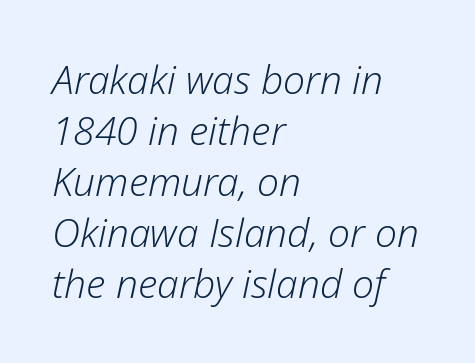
In terms of leading, this rendering sits right in the middle. Tall strokes in this sample are angled rather than plumb. The typesetter chose a ragged-right arrangement here. Tracking here is standard; glyphs follow each other at the usual distance. Type without underlining.
